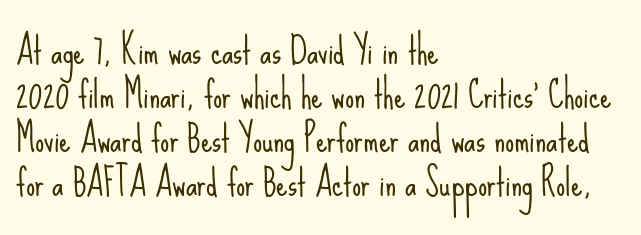
Q: Is the text bold? A: No.
Q: Is the text italic (slanted)? A: No, it is upright.
Q: Is the typeface a serif or a sans-serif typeface? A: Sans-serif.
Q: Is the text underlined? A: No.
Q: How is the paragraph aligned? A: Left-aligned.
Q: Is the spacing between letters normal or unusually wide? A: Normal.
Q: Width (condensed, normal, or wide)? A: Condensed.
Q: Stroke contrast? A: Low.
Q: x-height? A: Small.
Q: Monospaced? A: No.
